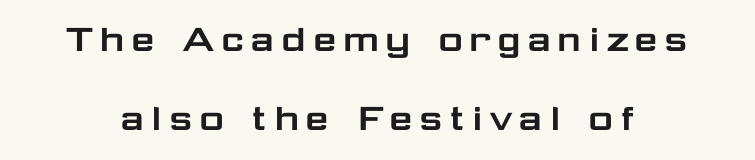
Clear beneath every line of the passage. This sample uses a sans-serif face. The letters advance in unequal steps, a hallmark of proportional type. Tall strokes in this sample are plumb rather than angled.
